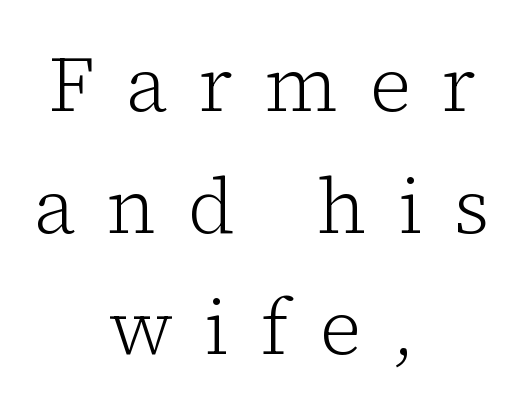
{"serif": "yes", "italic": "no", "bold": "no", "weight": "light", "width": "normal", "stroke_contrast": "low", "x_height": "medium", "monospaced": "no", "underline": "no", "align": "center", "line_spacing": "normal", "line_spacing_ratio": 1.58, "letter_spacing": "wide", "letter_spacing_em": 0.41, "glyph_px": 77}
